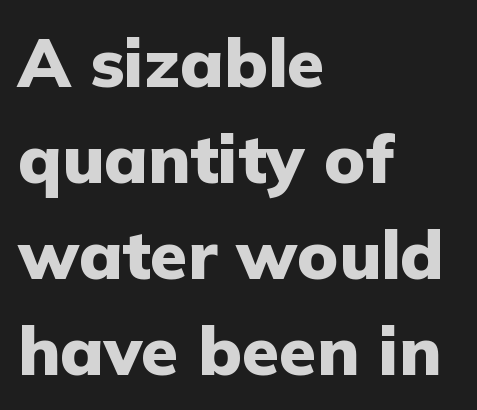
Q: Is the text bold? A: Yes.
Q: Is the text italic (slanted)? A: No, it is upright.
Q: Is the typeface a serif or a sans-serif typeface? A: Sans-serif.
Q: Is the text underlined? A: No.
Q: How is the paragraph aligned? A: Left-aligned.
Q: Is the spacing between letters normal or unusually wide? A: Normal.
Q: Is the spacing between lines tight, normal or loose? A: Normal.
Q: Width (condensed, normal, or wide)? A: Normal.
Q: Stroke contrast? A: Low.
Q: x-height? A: Medium.
Q: Monospaced? A: No.
